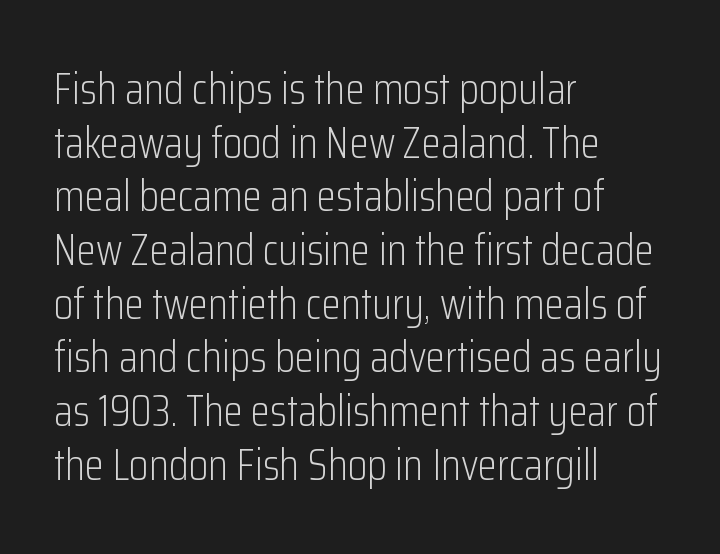
The rendering keeps characters at their native spacing. Short and long lines alike share a common starting point at left. This sample uses an upright cut, with every glyph sitting square on the baseline. Beneath every word, the page is bare.
